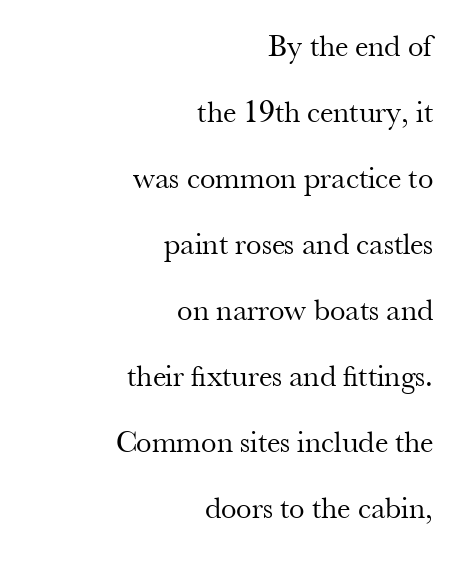
{"serif": "yes", "italic": "no", "bold": "no", "weight": "regular", "width": "normal", "stroke_contrast": "medium", "x_height": "small", "monospaced": "no", "underline": "no", "align": "right", "line_spacing": "loose", "line_spacing_ratio": 2.13, "letter_spacing": "normal", "letter_spacing_em": 0.0, "glyph_px": 31}
